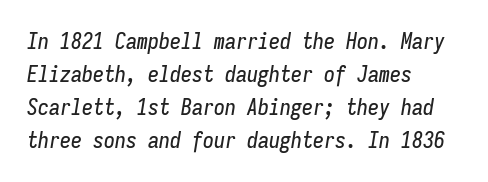
Q: Is the text italic (slanted)? A: Yes, it leans right by about 9 degrees.
Q: Is the text underlined? A: No.
Q: How is the paragraph aligned? A: Left-aligned.
Q: Is the spacing between letters normal or unusually wide? A: Normal.
Q: Is the spacing between lines tight, normal or loose? A: Normal.
